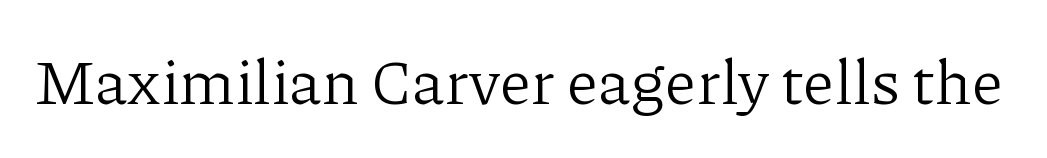
{"serif": "yes", "italic": "no", "bold": "no", "weight": "light", "width": "normal", "stroke_contrast": "low", "x_height": "medium", "monospaced": "no", "underline": "no", "letter_spacing": "normal", "letter_spacing_em": 0.0, "glyph_px": 63}
